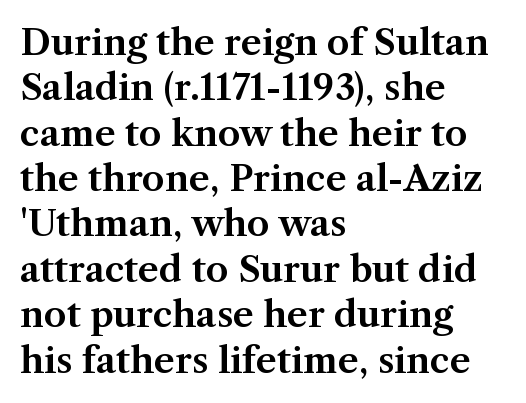
{"serif": "yes", "italic": "no", "width": "normal", "stroke_contrast": "medium", "x_height": "medium", "monospaced": "no", "underline": "no", "align": "left", "line_spacing": "normal", "line_spacing_ratio": 1.26, "letter_spacing": "normal", "letter_spacing_em": 0.0, "glyph_px": 36}
